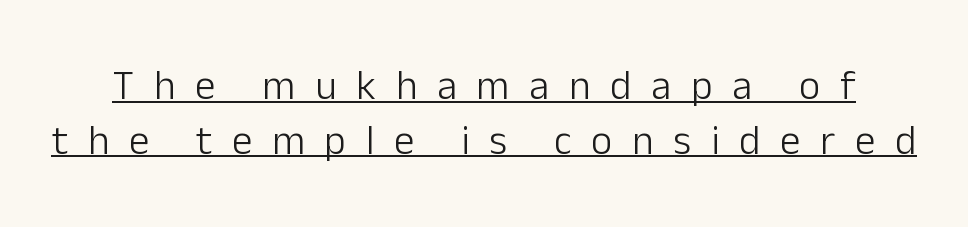
The image shows 41 px light sans-serif type, upright; set normal line spacing (1.33x), unusually wide letter spacing (+0.48 em), underlined; low stroke contrast and a medium x-height.
